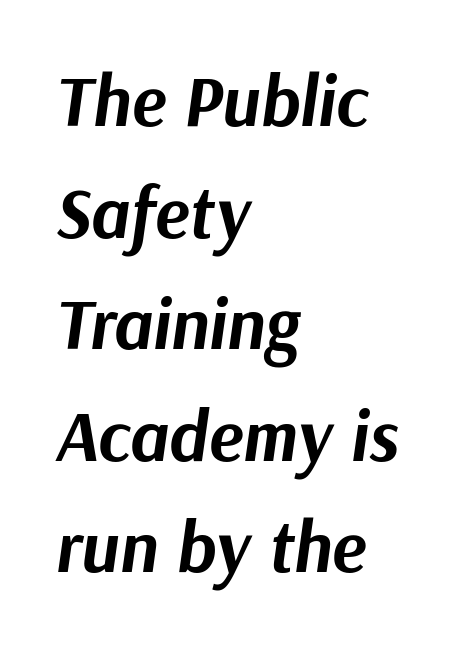
{"italic": "yes", "lean": "right", "slant_degrees": 9, "bold": "yes", "weight": "bold", "width": "normal", "stroke_contrast": "medium", "x_height": "medium", "monospaced": "no", "underline": "no", "align": "left", "line_spacing": "normal", "line_spacing_ratio": 1.55, "letter_spacing": "normal", "letter_spacing_em": 0.0, "glyph_px": 72}
